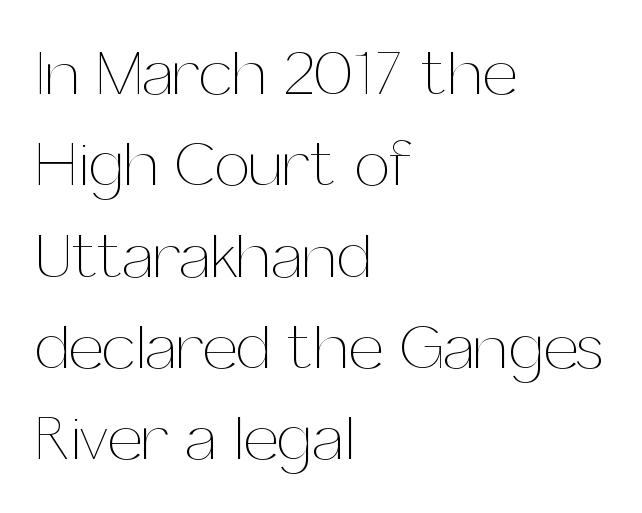
{"italic": "no", "bold": "no", "weight": "thin", "width": "normal", "stroke_contrast": "medium", "x_height": "medium", "monospaced": "no", "underline": "no", "align": "left", "line_spacing": "normal", "line_spacing_ratio": 1.45, "letter_spacing": "normal", "letter_spacing_em": 0.0, "glyph_px": 63}
